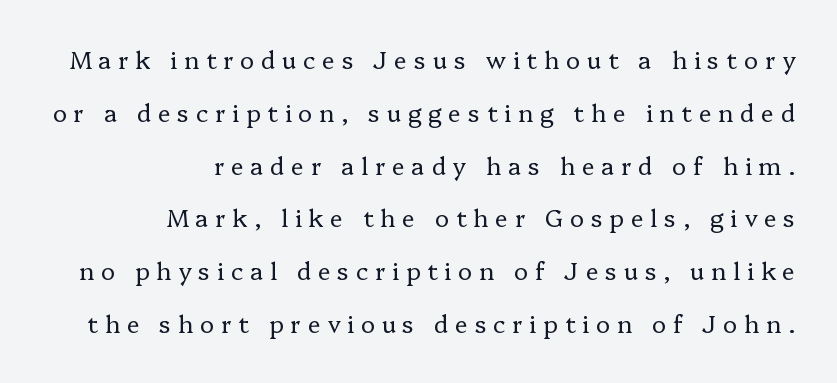
There is plenty of visible air inserted between adjacent glyphs. Summary of weight: not heavy and not bold. The leading is generous, giving the passage an open texture. A roman cut, with each character standing at attention. Is the block centered? No — it sits flush against the right margin. Clear beneath every line of the passage.
